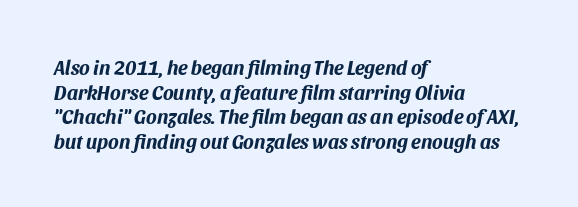
Q: Is the text bold? A: Yes.
Q: Is the text italic (slanted)? A: Yes, it leans right by about 11 degrees.
Q: Is the text underlined? A: No.
Q: How is the paragraph aligned? A: Left-aligned.
Q: Is the spacing between letters normal or unusually wide? A: Normal.
